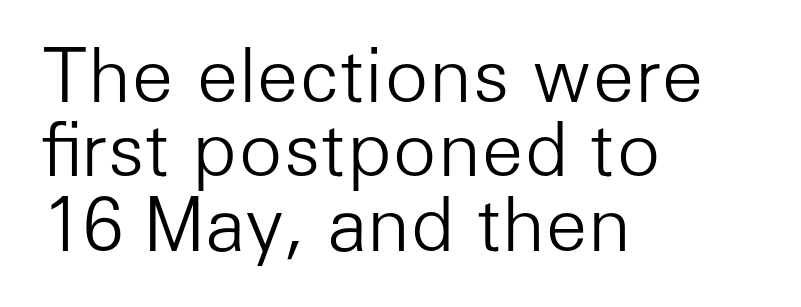
{"serif": "no", "italic": "no", "bold": "no", "weight": "light", "width": "normal", "stroke_contrast": "low", "x_height": "medium", "monospaced": "no", "underline": "no", "align": "left", "line_spacing": "tight", "line_spacing_ratio": 1.02, "letter_spacing": "normal", "letter_spacing_em": 0.0, "glyph_px": 73}
